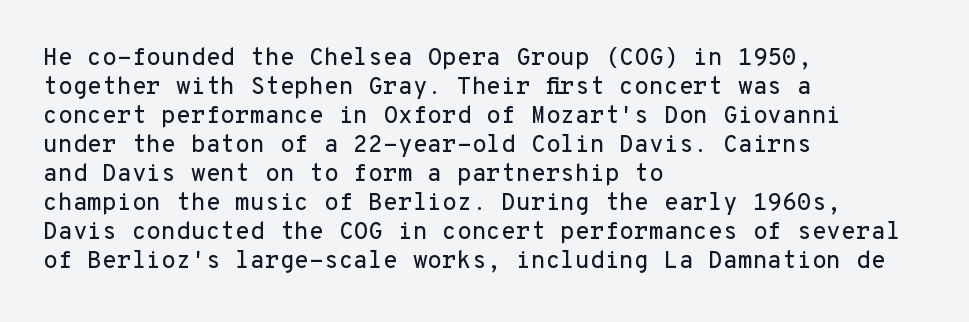
Q: Is the text italic (slanted)? A: No, it is upright.
Q: Is the text underlined? A: No.
Q: How is the paragraph aligned? A: Left-aligned.
Q: Is the spacing between letters normal or unusually wide? A: Normal.
